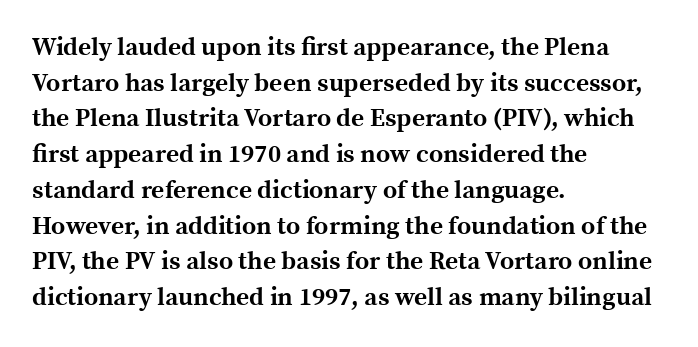
This rendering leaves character spacing at its baseline value. Any mark beneath the type? The region is blank. This is roman type, the default non-slanted kind. Pretty heavy lettering here — definitely bold. Notice how descenders clear the ascenders below comfortably — that's standard leading. All the whitespace from short lines collects on the right.
